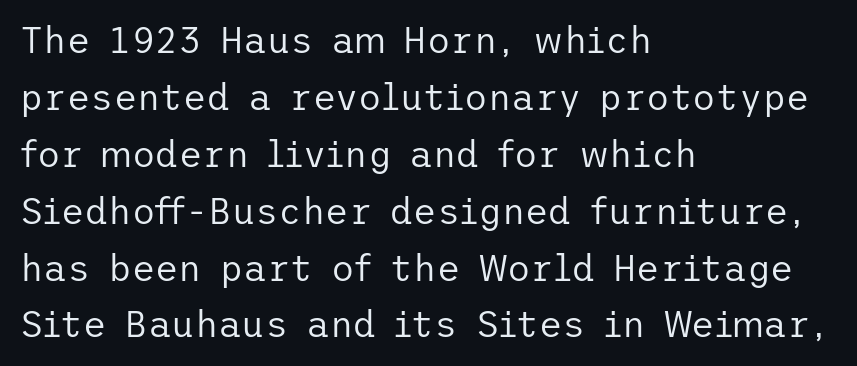
{"serif": "no", "italic": "no", "bold": "no", "weight": "regular", "width": "normal", "stroke_contrast": "low", "x_height": "medium", "underline": "no", "align": "left", "line_spacing": "normal", "line_spacing_ratio": 1.58, "letter_spacing": "normal", "letter_spacing_em": 0.0, "glyph_px": 36}
